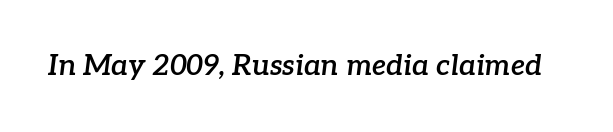
Q: Is the text bold? A: Semi-bold.
Q: Is the text italic (slanted)? A: Yes, it leans right by about 7 degrees.
Q: Is the typeface a serif or a sans-serif typeface? A: Serif.
Q: Is the text underlined? A: No.
Q: Is the spacing between letters normal or unusually wide? A: Normal.
Q: Width (condensed, normal, or wide)? A: Normal.
Q: Stroke contrast? A: Low.
Q: x-height? A: Medium.
Q: Monospaced? A: No.
